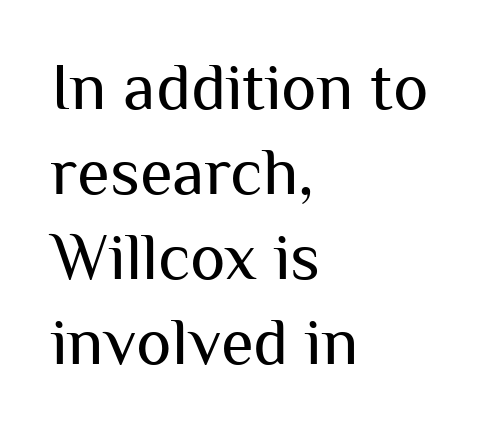
{"serif": "no", "italic": "no", "bold": "no", "weight": "regular", "width": "normal", "stroke_contrast": "medium", "x_height": "medium", "monospaced": "no", "underline": "no", "align": "left", "line_spacing": "normal", "line_spacing_ratio": 1.27, "letter_spacing": "normal", "letter_spacing_em": 0.0, "glyph_px": 67}
